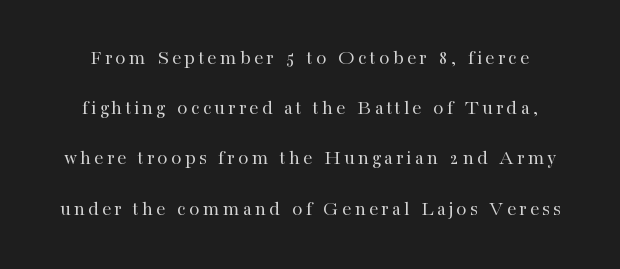
The string is rendered with underlining switched off. Leading: increased. Nope, not italic — everything's standing straight. The weight would be labelled regular, book, light, or lighter still.
